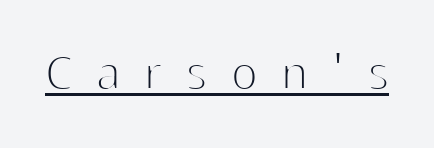
The image shows 55 px thin sans-serif type, upright; set unusually wide letter spacing (+0.44 em), underlined; high stroke contrast and a medium x-height.
